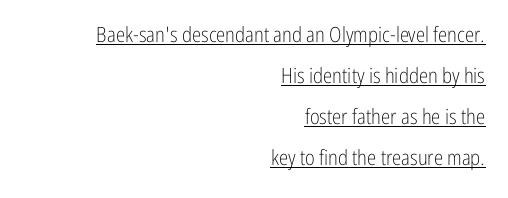
Q: Is the text bold? A: No.
Q: Is the text italic (slanted)? A: No, it is upright.
Q: Is the text underlined? A: Yes.
Q: How is the paragraph aligned? A: Right-aligned.
Q: Is the spacing between letters normal or unusually wide? A: Normal.
Q: Is the spacing between lines tight, normal or loose? A: Loose.
